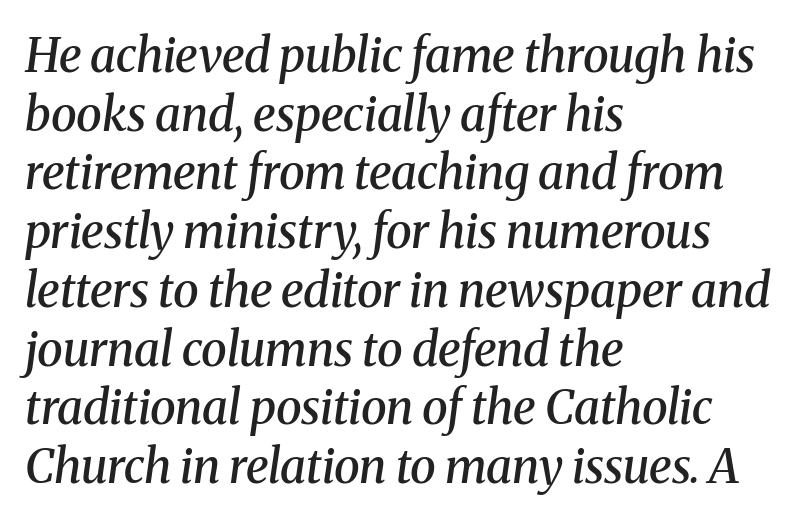
The image shows 47 px semibold serif type, italic (leaning right); set left-aligned, normal line spacing (1.25x), normal letter spacing, not underlined; medium stroke contrast and a medium x-height.
